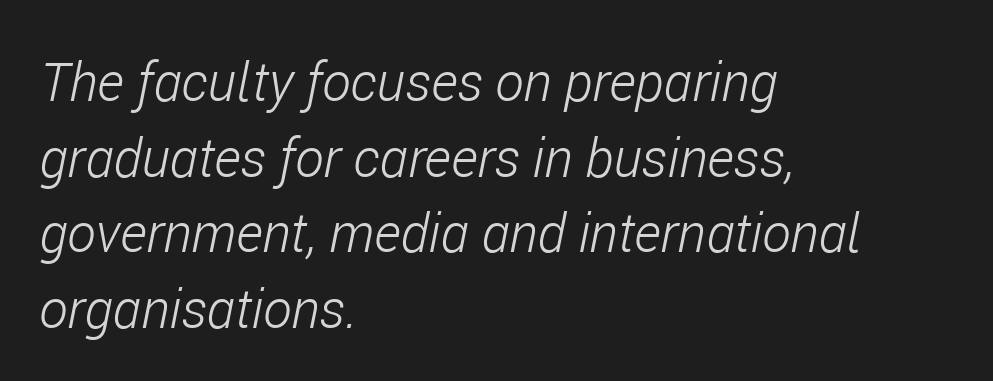
{"italic": "yes", "lean": "right", "slant_degrees": 11, "bold": "no", "weight": "light", "width": "condensed", "stroke_contrast": "low", "x_height": "medium", "monospaced": "no", "underline": "no", "align": "left", "line_spacing": "normal", "line_spacing_ratio": 1.4, "letter_spacing": "normal", "letter_spacing_em": 0.0, "glyph_px": 54}
